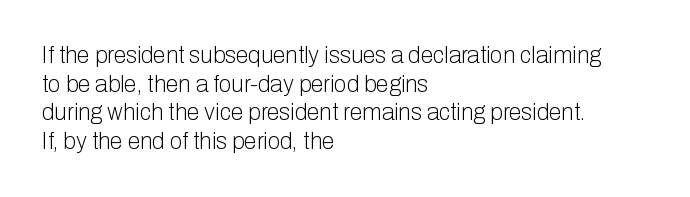
The image shows 23 px text type, upright; set left-aligned, normal line spacing (1.25x), normal letter spacing, not underlined.
